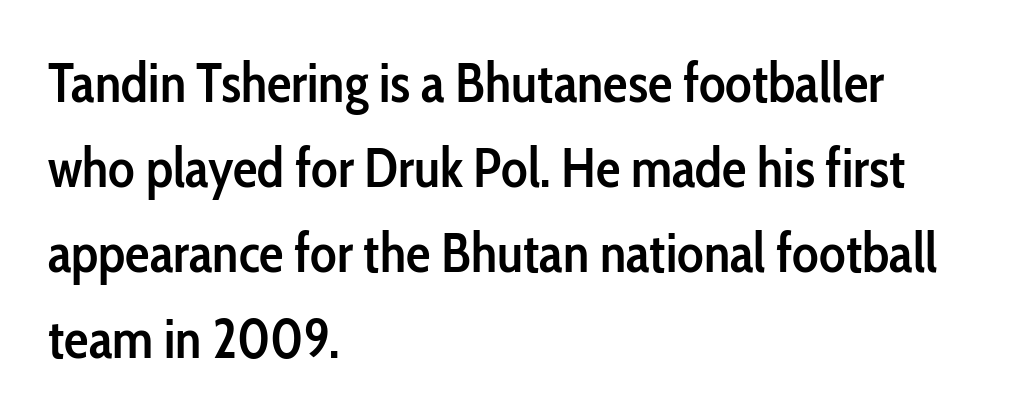
{"serif": "no", "italic": "no", "bold": "semi", "weight": "semibold", "width": "condensed", "stroke_contrast": "low", "x_height": "medium", "monospaced": "no", "underline": "no", "align": "left", "line_spacing": "normal", "line_spacing_ratio": 1.55, "letter_spacing": "normal", "letter_spacing_em": 0.0, "glyph_px": 55}
